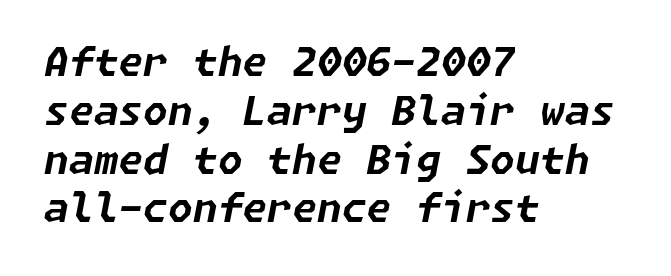
{"italic": "yes", "lean": "right", "slant_degrees": 11, "bold": "yes", "weight": "bold", "width": "normal", "stroke_contrast": "low", "x_height": "medium", "underline": "no", "align": "left", "line_spacing_ratio": 1.22, "letter_spacing": "normal", "letter_spacing_em": 0.0, "glyph_px": 40}
